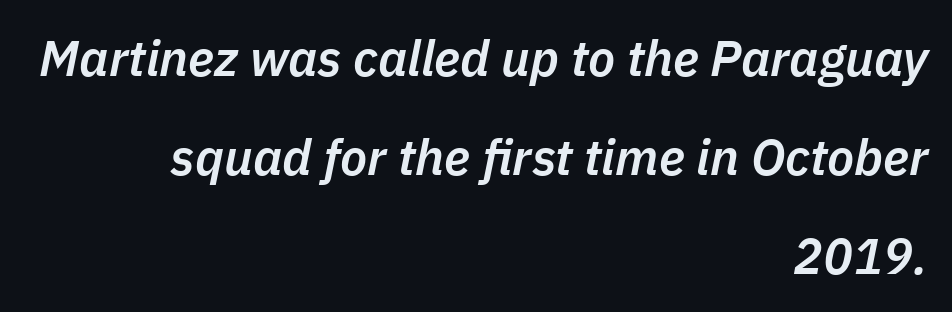
Q: Is the text bold? A: Semi-bold.
Q: Is the text italic (slanted)? A: Yes, it leans right by about 11 degrees.
Q: Is the text underlined? A: No.
Q: How is the paragraph aligned? A: Right-aligned.
Q: Is the spacing between letters normal or unusually wide? A: Normal.
Q: Is the spacing between lines tight, normal or loose? A: Loose.
Q: Width (condensed, normal, or wide)? A: Normal.
Q: Stroke contrast? A: Low.
Q: x-height? A: Medium.
Q: Monospaced? A: No.
